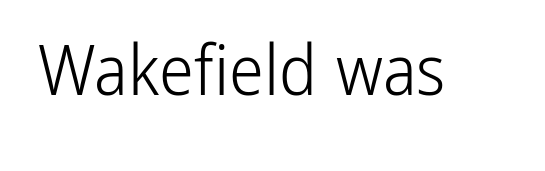
{"serif": "no", "italic": "no", "bold": "no", "weight": "light", "width": "condensed", "stroke_contrast": "low", "x_height": "medium", "monospaced": "no", "underline": "no", "letter_spacing": "normal", "letter_spacing_em": 0.0, "glyph_px": 70}
